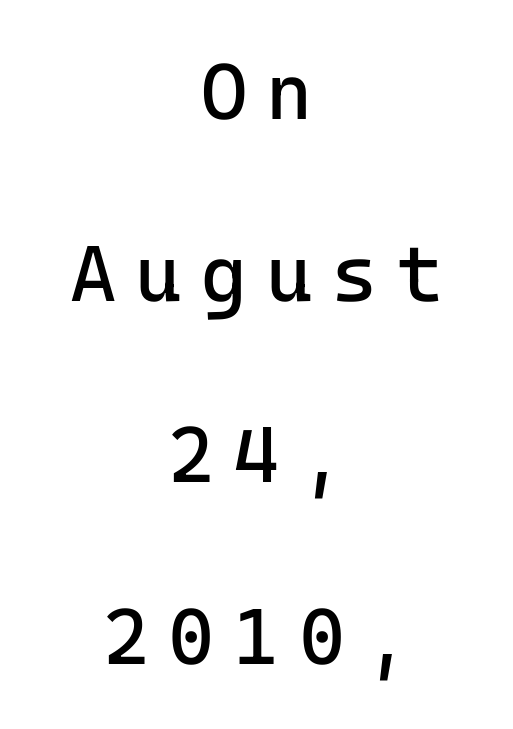
Q: Is the text bold? A: No.
Q: Is the text italic (slanted)? A: No, it is upright.
Q: Is the typeface a serif or a sans-serif typeface? A: Sans-serif.
Q: Is the text underlined? A: No.
Q: How is the paragraph aligned? A: Centered.
Q: Is the spacing between letters normal or unusually wide? A: Unusually wide.
Q: Is the spacing between lines tight, normal or loose? A: Loose.
Q: Width (condensed, normal, or wide)? A: Normal.
Q: Stroke contrast? A: Low.
Q: x-height? A: Medium.
